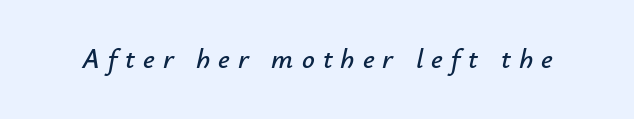
Rendered with sloped, italic letterforms. Words float on clear page, feet unadorned. Varying glyph widths throughout — classic text-font behaviour. The letterforms stand isolated, each surrounded by extra space.
